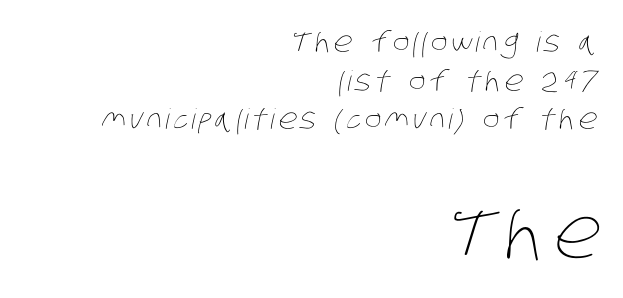
The image shows 70 px thin, condensed type; set right-aligned, normal line spacing (1.38x), not underlined; the second (bottom) block is 2.5x larger; low stroke contrast and a large x-height.
